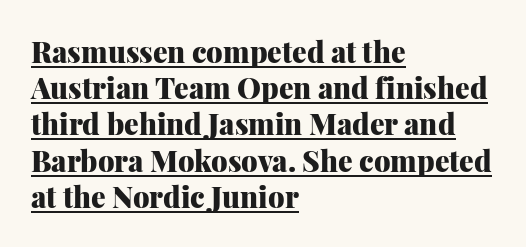
{"serif": "yes", "italic": "no", "bold": "yes", "weight": "heavy", "width": "normal", "stroke_contrast": "medium", "x_height": "medium", "monospaced": "no", "underline": "yes", "align": "left", "line_spacing": "normal", "line_spacing_ratio": 1.25, "letter_spacing": "normal", "letter_spacing_em": 0.0, "glyph_px": 29}
